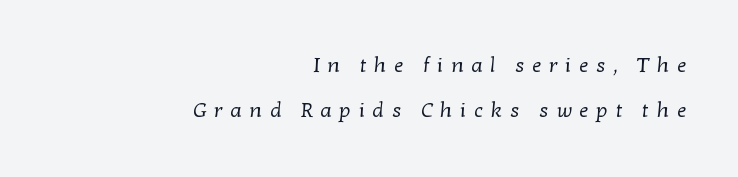
Q: Is the text bold? A: No.
Q: Is the text underlined? A: No.
Q: How is the paragraph aligned? A: Right-aligned.
Q: Is the spacing between letters normal or unusually wide? A: Unusually wide.
Q: Is the spacing between lines tight, normal or loose? A: Loose.
